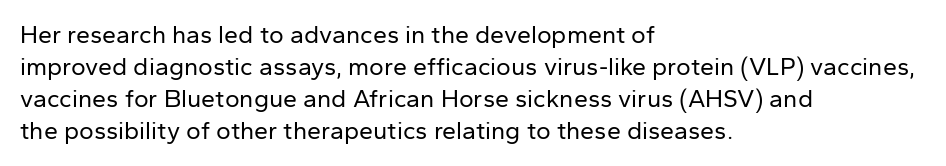
Glance below the letters and you will spot only blank space. The weight tops out at a normal text grade. Teacher's note: observe the even left margin — that is flush-left alignment. Interline gaps are of average width in this sample. In terms of posture, this sample is upright.
